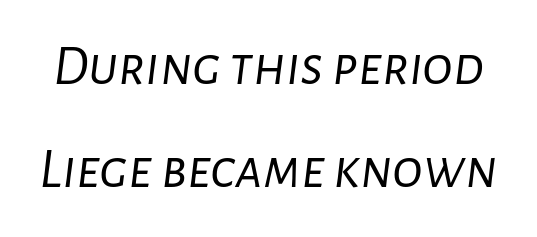
The image shows 57 px light type, italic (leaning right); set line spacing 1.8x, normal letter spacing, not underlined; low stroke contrast and a medium x-height.
